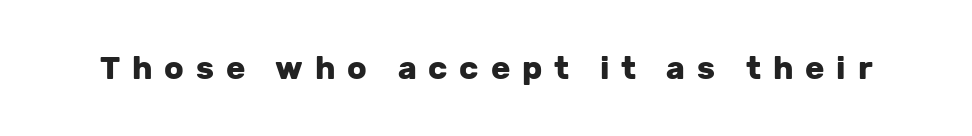
Q: Is the text bold? A: Yes.
Q: Is the text italic (slanted)? A: No, it is upright.
Q: Is the typeface a serif or a sans-serif typeface? A: Sans-serif.
Q: Is the text underlined? A: No.
Q: Is the spacing between letters normal or unusually wide? A: Unusually wide.
Q: Width (condensed, normal, or wide)? A: Normal.
Q: Stroke contrast? A: Low.
Q: x-height? A: Medium.
Q: Monospaced? A: No.
